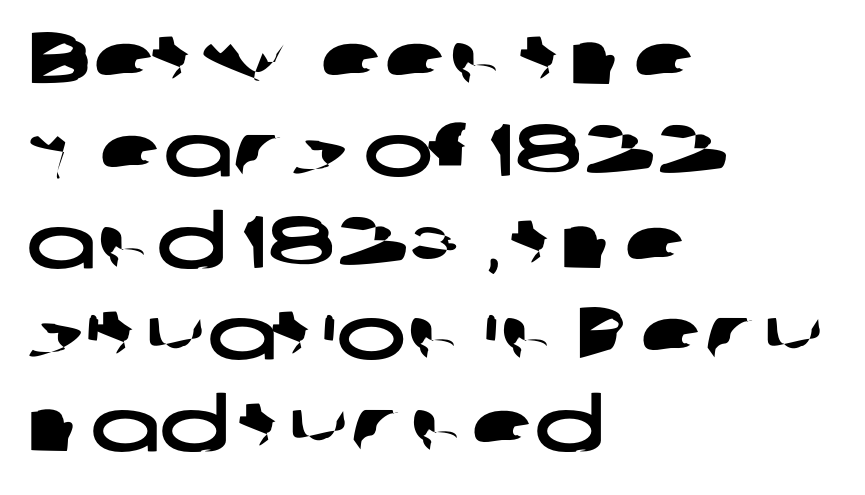
The image shows 74 px wide sans-serif type; set left-aligned, line spacing 1.24x, normal letter spacing, not underlined; low stroke contrast and a medium x-height.
